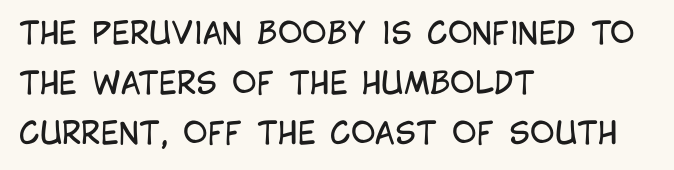
Q: Is the text bold? A: No.
Q: Is the text italic (slanted)? A: No, it is upright.
Q: Is the typeface a serif or a sans-serif typeface? A: Sans-serif.
Q: Is the text underlined? A: No.
Q: How is the paragraph aligned? A: Left-aligned.
Q: Is the spacing between letters normal or unusually wide? A: Normal.
Q: Is the spacing between lines tight, normal or loose? A: Normal.
Q: Width (condensed, normal, or wide)? A: Condensed.
Q: Stroke contrast? A: Low.
Q: x-height? A: Large.
Q: Monospaced? A: No.
